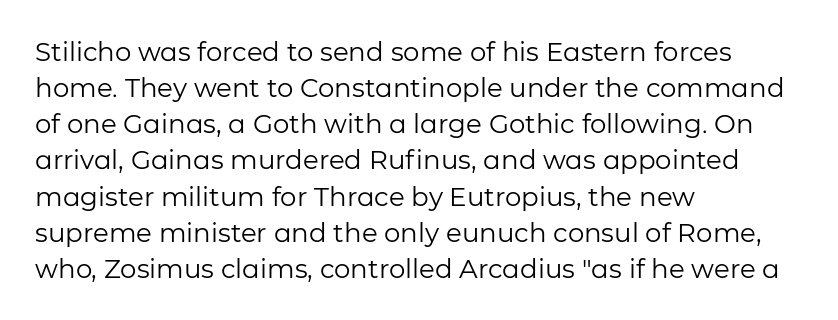
Teacher's note: observe the even left margin — that is flush-left alignment. Students, note that the glyphs here touch the page at normal intervals. Do the letters lean? They stand straight. Descenders hang freely into open space. Stem width sits at or under what a default text font uses.
